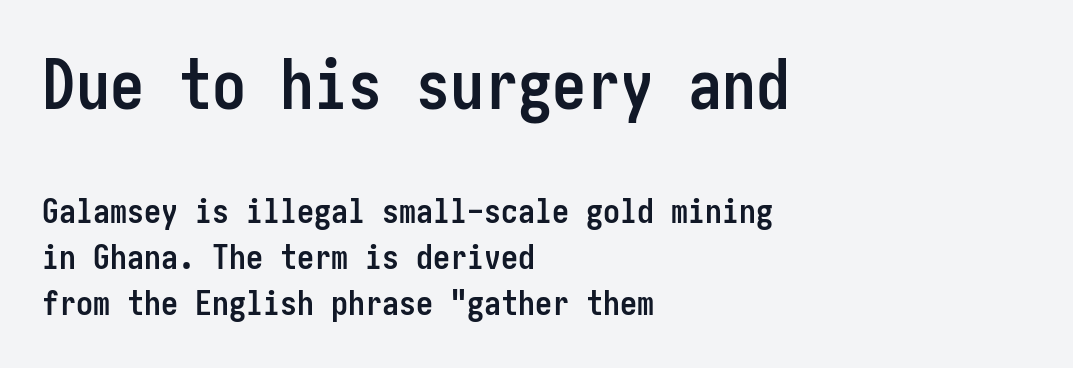
The type family on display is of the sans-serif kind. Look at the tracking — it's just the regular setting, nothing added. Teacher's note: observe the even left margin — that is flush-left alignment. Check the space under the baseline: it is left empty. Characters remain perfectly vertical along every line. Is there much room between lines? A standard amount, neither cramped nor airy.
